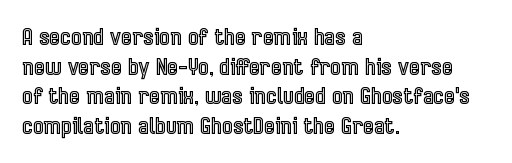
{"italic": "no", "underline": "no", "align": "left", "line_spacing": "normal", "line_spacing_ratio": 1.29, "letter_spacing": "normal", "letter_spacing_em": 0.0, "glyph_px": 23}
